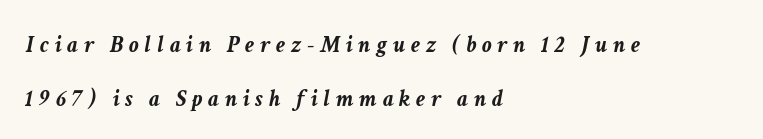
Descender tails drop into unmarked territory. The glyphs look as if they've been sheared to an angle. Students, note that the glyphs here are deliberately spaced far apart. I'd describe the lettering as bold — thick and assertive.
